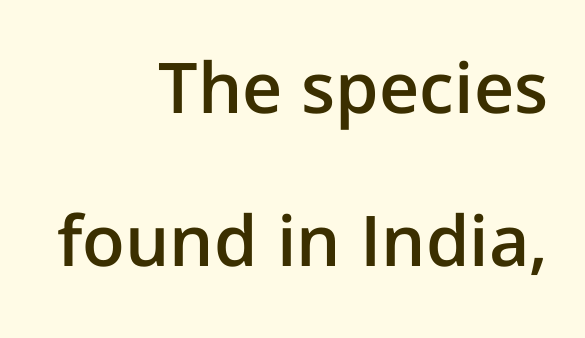
{"serif": "no", "italic": "no", "bold": "semi", "weight": "semibold", "width": "normal", "stroke_contrast": "low", "x_height": "medium", "monospaced": "no", "underline": "no", "align": "right", "line_spacing": "loose", "line_spacing_ratio": 2.18, "letter_spacing": "normal", "letter_spacing_em": 0.0, "glyph_px": 70}
